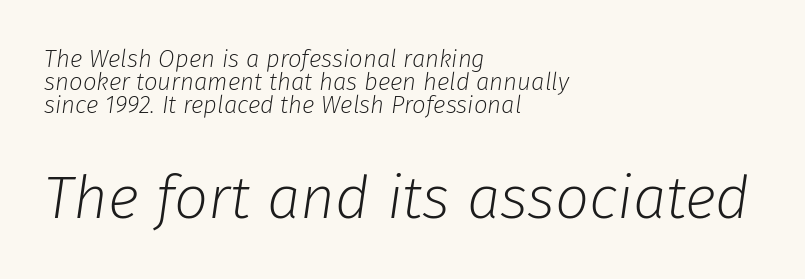
Q: Is the text bold? A: No.
Q: Is the text italic (slanted)? A: Yes, it leans right by about 8 degrees.
Q: Is the text underlined? A: No.
Q: How is the paragraph aligned? A: Left-aligned.
Q: Is the spacing between letters normal or unusually wide? A: Normal.
Q: Is the spacing between lines tight, normal or loose? A: Tight.
Q: Which block of text is set in a larger size, the first (top) or the second (bottom)? A: The second (bottom) one.
Q: Width (condensed, normal, or wide)? A: Normal.
Q: Stroke contrast? A: Low.
Q: x-height? A: Medium.
Q: Monospaced? A: No.
